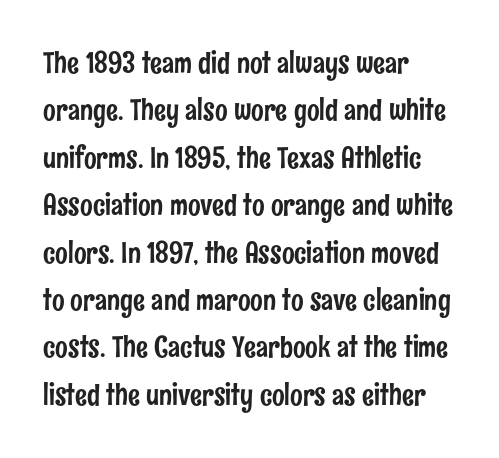
{"serif": "no", "italic": "no", "width": "condensed", "stroke_contrast": "low", "x_height": "medium", "monospaced": "no", "underline": "no", "align": "left", "line_spacing": "normal", "line_spacing_ratio": 1.58, "letter_spacing": "normal", "letter_spacing_em": 0.0, "glyph_px": 30}
